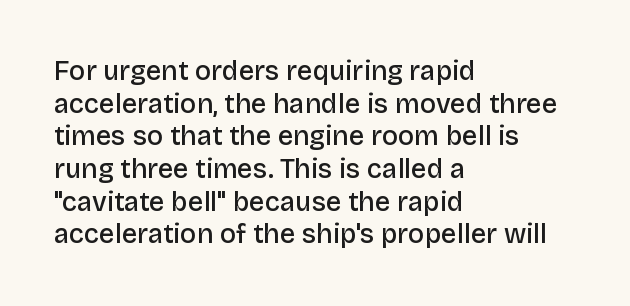
Q: Is the text bold? A: Semi-bold.
Q: Is the text italic (slanted)? A: No, it is upright.
Q: Is the text underlined? A: No.
Q: How is the paragraph aligned? A: Left-aligned.
Q: Is the spacing between letters normal or unusually wide? A: Normal.
